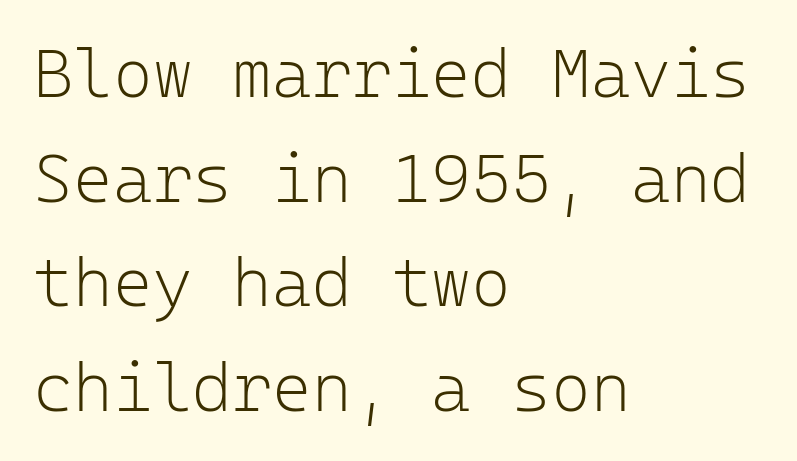
The image shows 68 px light sans-serif type, upright, monospaced; set left-aligned, normal line spacing (1.54x), normal letter spacing, not underlined; low stroke contrast and a medium x-height.
